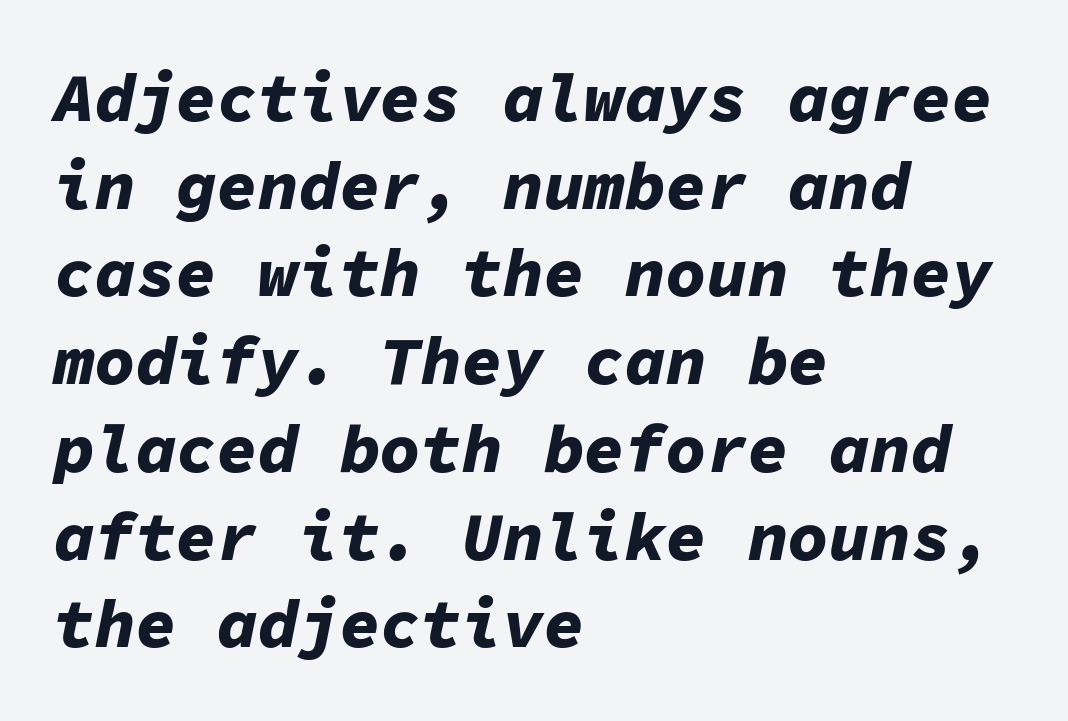
Q: Is the text bold? A: Yes.
Q: Is the text italic (slanted)? A: Yes, it leans right by about 11 degrees.
Q: Is the text underlined? A: No.
Q: How is the paragraph aligned? A: Left-aligned.
Q: Is the spacing between letters normal or unusually wide? A: Normal.
Q: Is the spacing between lines tight, normal or loose? A: Normal.
Q: Width (condensed, normal, or wide)? A: Normal.
Q: Stroke contrast? A: Low.
Q: x-height? A: Medium.
Q: Monospaced? A: Yes.
